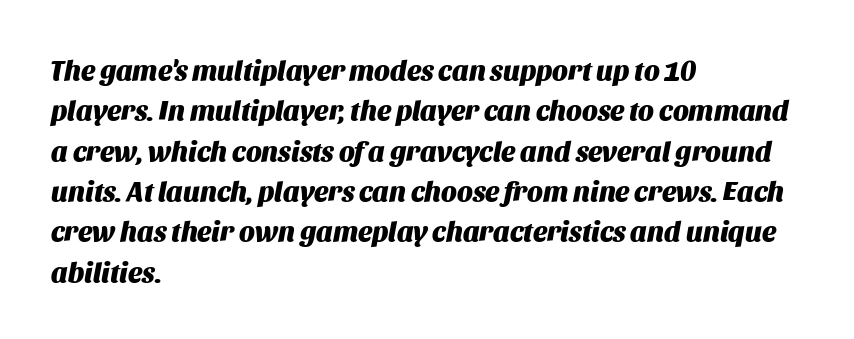
The image shows 28 px heavy type, italic (leaning right); set left-aligned, normal line spacing (1.44x), normal letter spacing, not underlined; medium stroke contrast and a large x-height.
